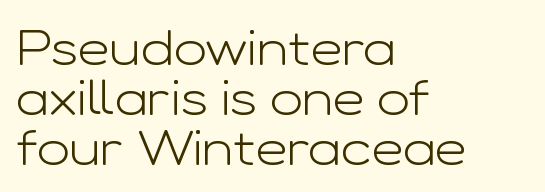
Q: Is the text bold? A: No.
Q: Is the text italic (slanted)? A: No, it is upright.
Q: Is the typeface a serif or a sans-serif typeface? A: Sans-serif.
Q: Is the text underlined? A: No.
Q: How is the paragraph aligned? A: Left-aligned.
Q: Is the spacing between letters normal or unusually wide? A: Normal.
Q: Is the spacing between lines tight, normal or loose? A: Tight.
Q: Width (condensed, normal, or wide)? A: Wide.
Q: Stroke contrast? A: Low.
Q: x-height? A: Medium.
Q: Monospaced? A: No.
